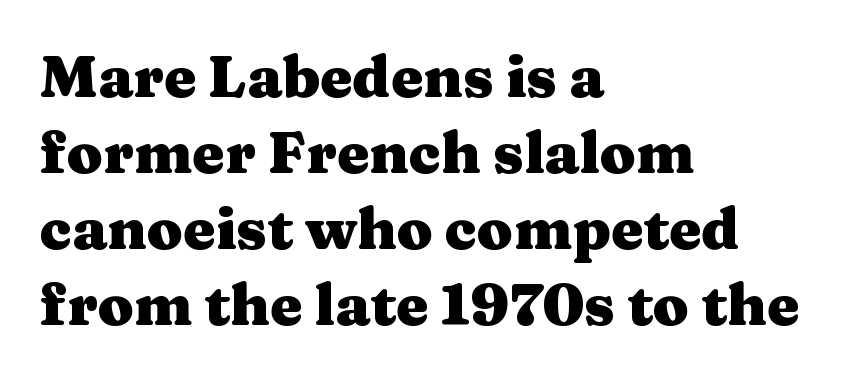
The face used here is rendered with its standard letterfit. Check under the words: just untouched page. This is the regular roman posture of the typeface. The passage shown is typeset with a serif family. Summary of vertical rhythm: regular, with standard interline spacing.
